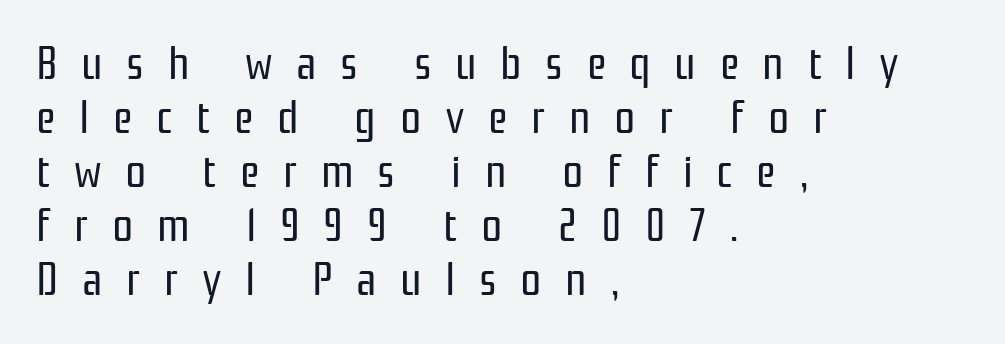
The typeface chosen for these lines omits serifs. The rag falls on the right side of this text block. These glyphs show unthickened strokes, regular width or finer. The specimen reads as upright at a glance.
